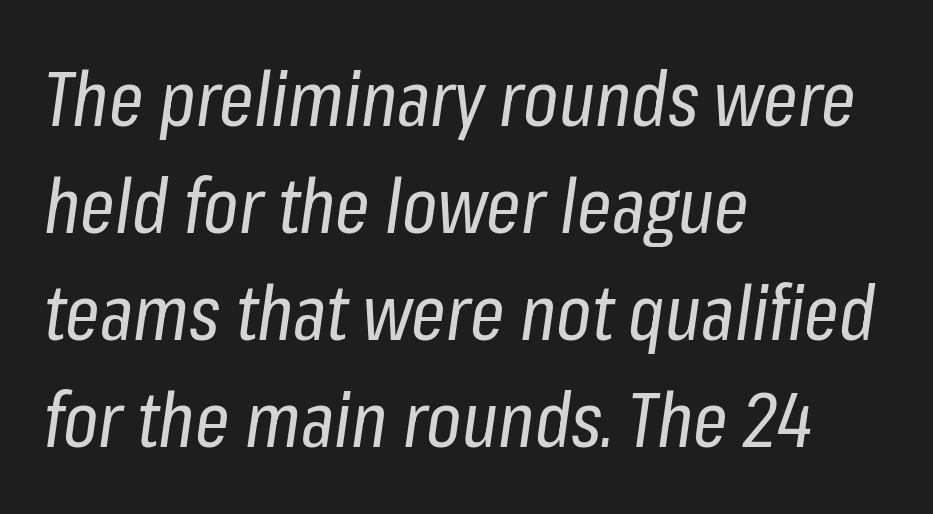
{"italic": "yes", "lean": "right", "slant_degrees": 8, "bold": "no", "weight": "regular", "width": "condensed", "stroke_contrast": "low", "x_height": "medium", "monospaced": "no", "underline": "no", "align": "left", "line_spacing": "normal", "line_spacing_ratio": 1.41, "letter_spacing": "normal", "letter_spacing_em": 0.0, "glyph_px": 76}
